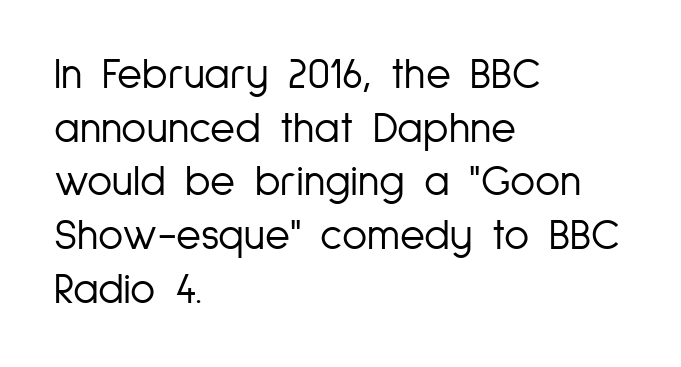
Check under the words: just untouched page. Each letter keeps its own natural width here, so spacing adapts to shape. A normal amount of white space separates one row of letters from the next. The letters look calm and open, with moderate or lighter stems. In CSS terms this would be text-align: left.
